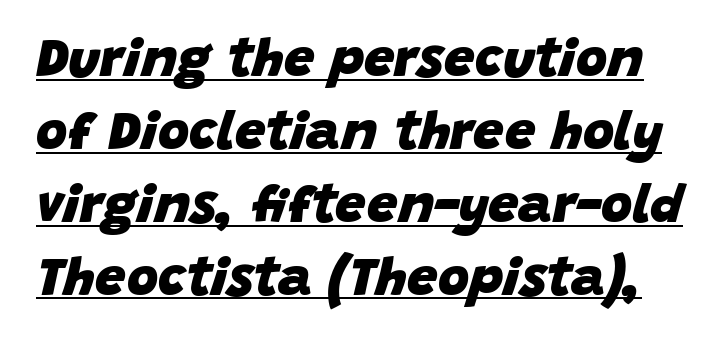
The image shows 54 px heavy type, italic (leaning right); set normal line spacing (1.35x), normal letter spacing, underlined; low stroke contrast and a large x-height.
